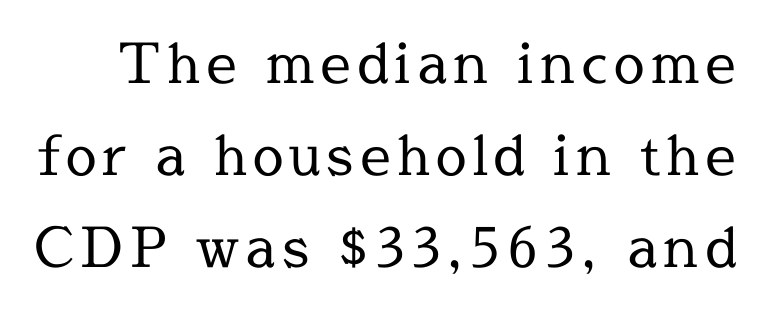
{"serif": "yes", "italic": "no", "bold": "no", "weight": "regular", "width": "normal", "x_height": "medium", "monospaced": "no", "underline": "no", "line_spacing": "normal", "line_spacing_ratio": 1.67, "glyph_px": 55}
